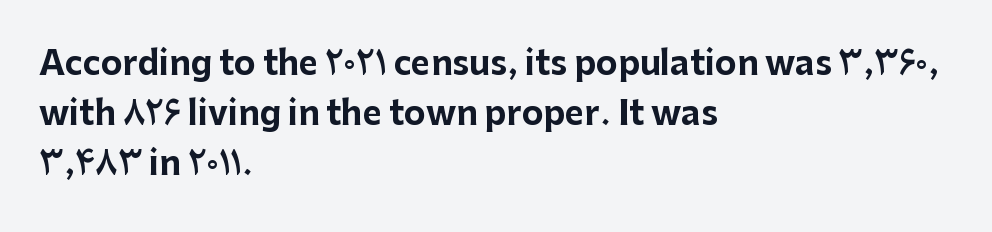
Q: Is the text bold? A: Yes.
Q: Is the text italic (slanted)? A: No, it is upright.
Q: Is the typeface a serif or a sans-serif typeface? A: Sans-serif.
Q: Is the text underlined? A: No.
Q: How is the paragraph aligned? A: Left-aligned.
Q: Is the spacing between letters normal or unusually wide? A: Normal.
Q: Is the spacing between lines tight, normal or loose? A: Normal.
Q: Width (condensed, normal, or wide)? A: Normal.
Q: Stroke contrast? A: Low.
Q: x-height? A: Medium.
Q: Monospaced? A: No.
